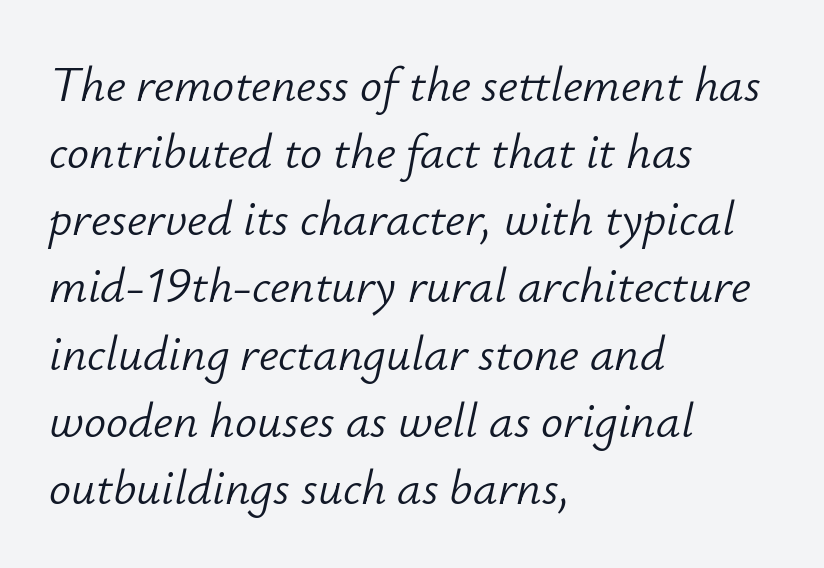
{"italic": "yes", "lean": "right", "slant_degrees": 12, "bold": "no", "weight": "light", "width": "normal", "stroke_contrast": "low", "x_height": "small", "monospaced": "no", "underline": "no", "align": "left", "line_spacing": "normal", "line_spacing_ratio": 1.37, "letter_spacing": "normal", "letter_spacing_em": 0.0, "glyph_px": 49}
